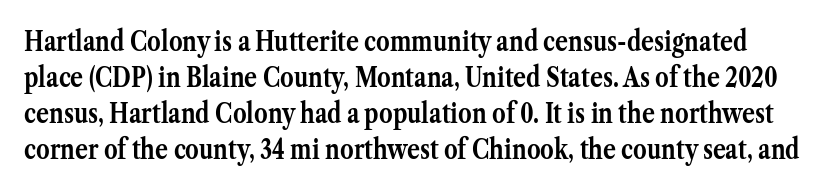
Summary of vertical rhythm: regular, with standard interline spacing. The specimen reads as upright at a glance. The gap between lines stays unmarked. Between one letter and the next there's only the usual sliver of space. Heft: maximum for text — a bold.
